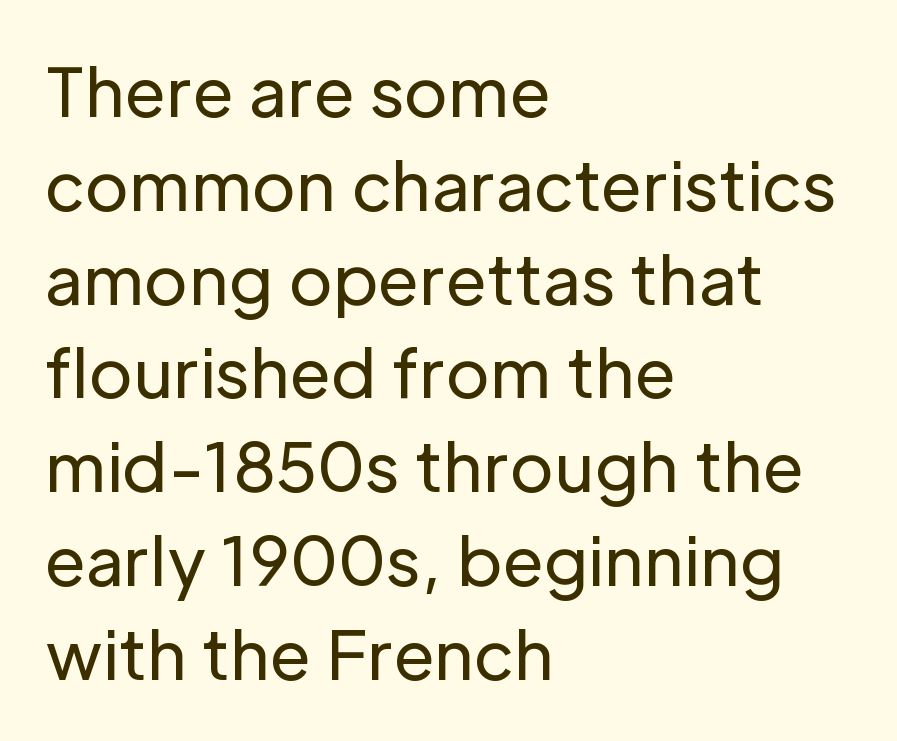
Each new line begins a customary step beneath the previous one. Is the letter spacing exaggerated? No — it looks like the ordinary default. Each row of text sits above clean, open space. A classic flush-left, rag-right setting is used for this passage. Vertical stems look standard width or narrower in stroke.
